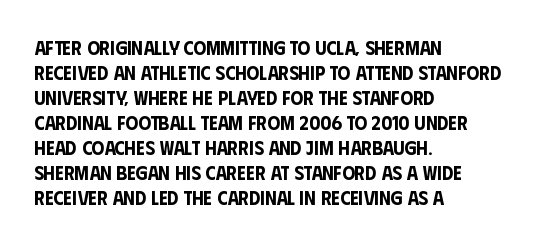
Q: Is the text italic (slanted)? A: No, it is upright.
Q: Is the text underlined? A: No.
Q: How is the paragraph aligned? A: Left-aligned.
Q: Is the spacing between letters normal or unusually wide? A: Normal.
Q: Is the spacing between lines tight, normal or loose? A: Normal.
